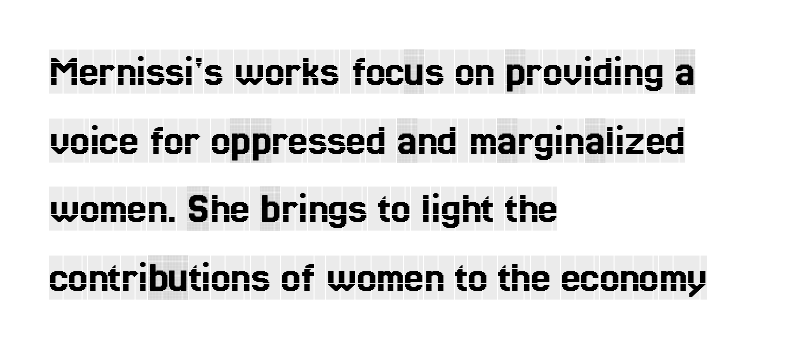
The image shows 44 px condensed serif type, upright; set left-aligned, normal line spacing (1.56x), normal letter spacing, not underlined; a large x-height.
